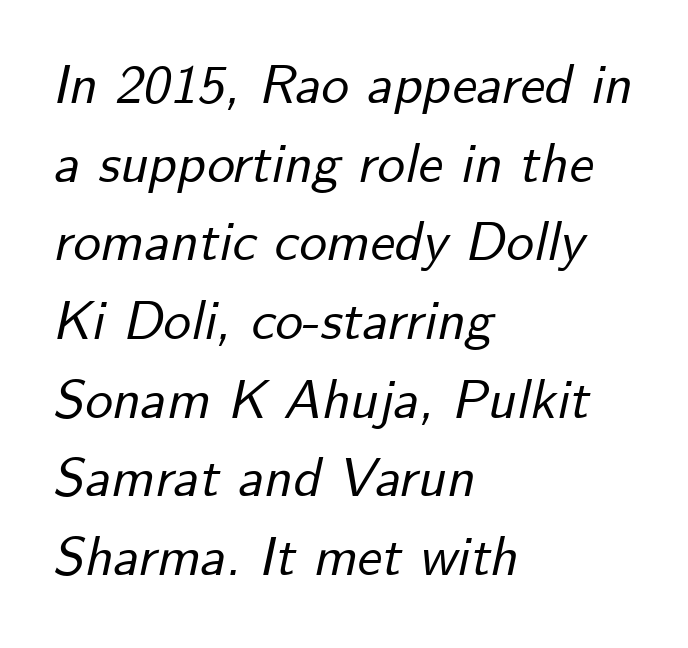
Q: Is the text italic (slanted)? A: Yes, it leans right by about 12 degrees.
Q: Is the text underlined? A: No.
Q: How is the paragraph aligned? A: Left-aligned.
Q: Is the spacing between letters normal or unusually wide? A: Normal.
Q: Is the spacing between lines tight, normal or loose? A: Normal.
Q: Width (condensed, normal, or wide)? A: Normal.
Q: Stroke contrast? A: Low.
Q: x-height? A: Small.
Q: Monospaced? A: No.
